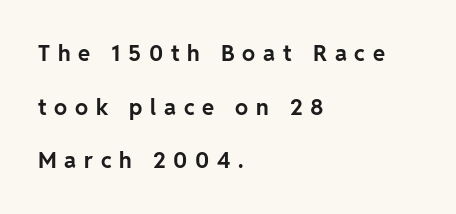
Honestly, the rows look like they've been pulled way apart. The rag falls on the right side of this text block. Descenders hang freely into open space. If you drew a line through each stem, it would be perfectly vertical.
